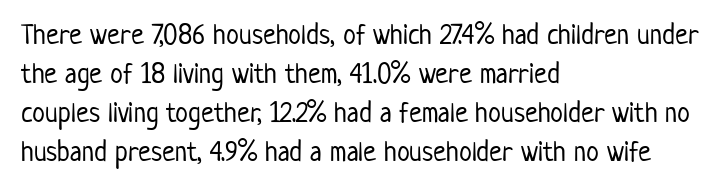
The image shows 29 px light, condensed sans-serif type, upright; set left-aligned, normal line spacing (1.34x), normal letter spacing, not underlined; low stroke contrast and a medium x-height.
